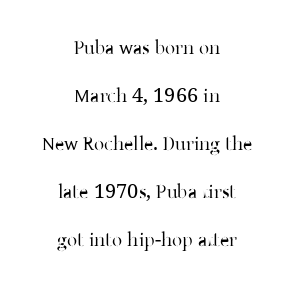
Q: Is the text bold? A: No.
Q: Is the text italic (slanted)? A: No, it is upright.
Q: Is the text underlined? A: No.
Q: How is the paragraph aligned? A: Centered.
Q: Is the spacing between letters normal or unusually wide? A: Normal.
Q: Is the spacing between lines tight, normal or loose? A: Loose.
